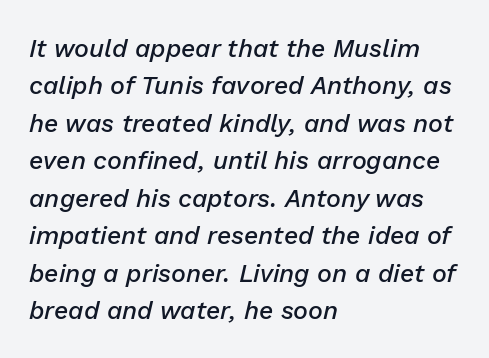
The image shows 25 px text type, italic (leaning right); set left-aligned, normal line spacing (1.5x), normal letter spacing, not underlined.
